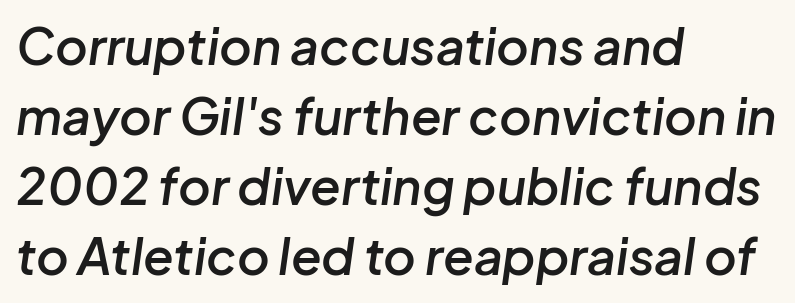
Each new line begins a customary step beneath the previous one. The face used here is proportionally spaced, like ordinary book or web type. Look at the tracking — it's just the regular setting, nothing added. The string is rendered with underlining switched off.
